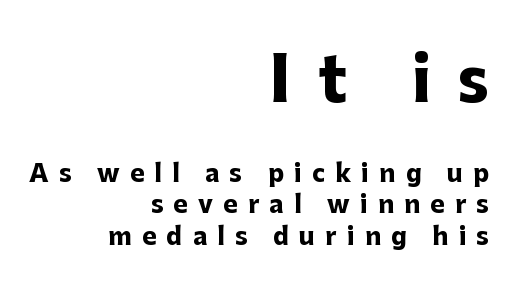
The image shows 61 px heavy sans-serif type, upright; set right-aligned, normal line spacing (1.31x), unusually wide letter spacing (+0.43 em), not underlined; the first (top) block is 2.54x larger; low stroke contrast and a medium x-height.
